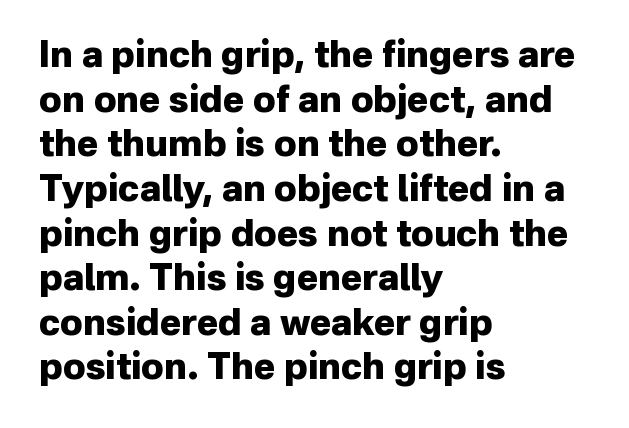
Set as a true bold cut, around the 700 mark. Font category for this specimen: sans-serif. Each letter keeps its own natural width here, so spacing adapts to shape. The gaps between neighbouring characters are ordinary and unremarkable. Do the letters lean? They stand straight.
